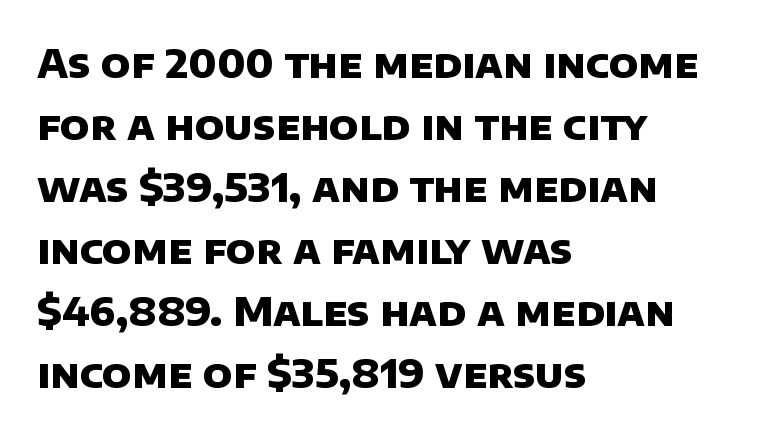
{"serif": "no", "bold": "yes", "weight": "heavy", "width": "normal", "stroke_contrast": "low", "x_height": "large", "monospaced": "no", "underline": "no", "align": "left", "line_spacing": "normal", "line_spacing_ratio": 1.59, "letter_spacing": "normal", "letter_spacing_em": 0.0, "glyph_px": 39}
